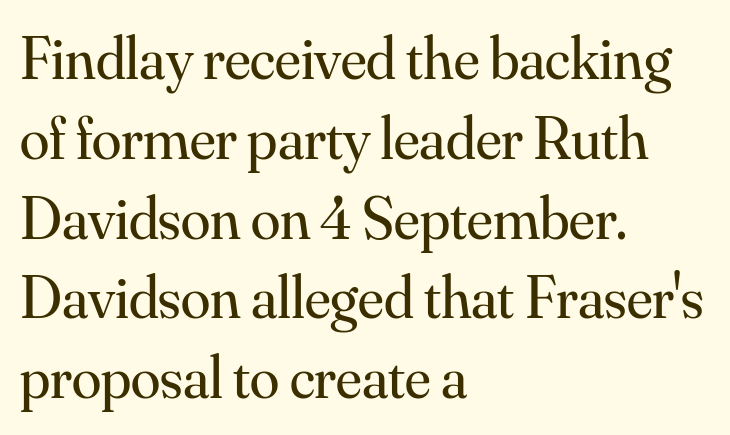
{"serif": "yes", "italic": "no", "bold": "no", "weight": "regular", "width": "normal", "stroke_contrast": "medium", "x_height": "small", "monospaced": "no", "underline": "no", "align": "left", "line_spacing": "normal", "line_spacing_ratio": 1.33, "letter_spacing": "normal", "letter_spacing_em": 0.0, "glyph_px": 60}
